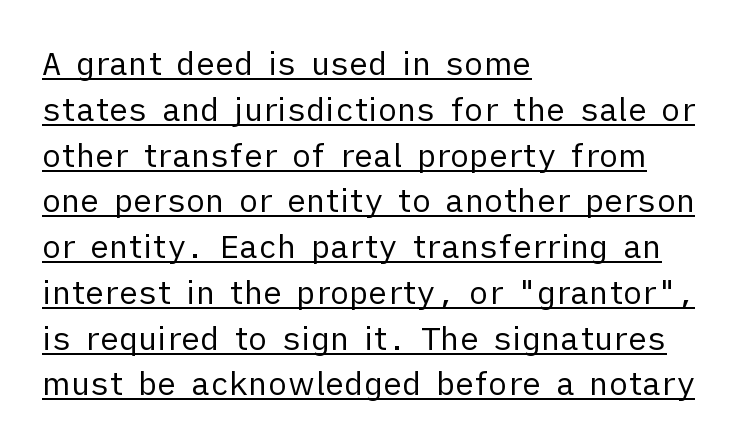
{"serif": "no", "italic": "no", "bold": "no", "weight": "regular", "width": "normal", "stroke_contrast": "low", "x_height": "medium", "monospaced": "no", "underline": "yes", "align": "left", "line_spacing": "normal", "line_spacing_ratio": 1.43, "letter_spacing": "normal", "letter_spacing_em": 0.0, "glyph_px": 32}
